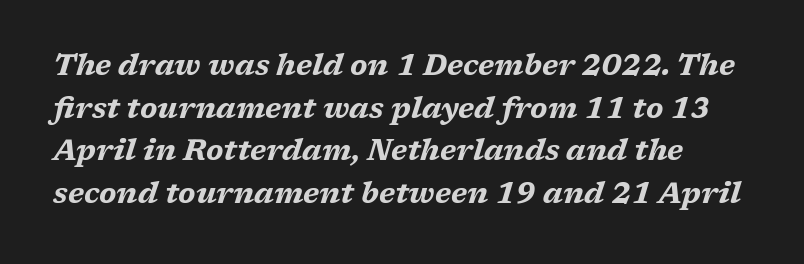
The image shows 29 px bold, wide type, italic (leaning right); set normal line spacing (1.47x), normal letter spacing, not underlined; medium stroke contrast and a medium x-height.
